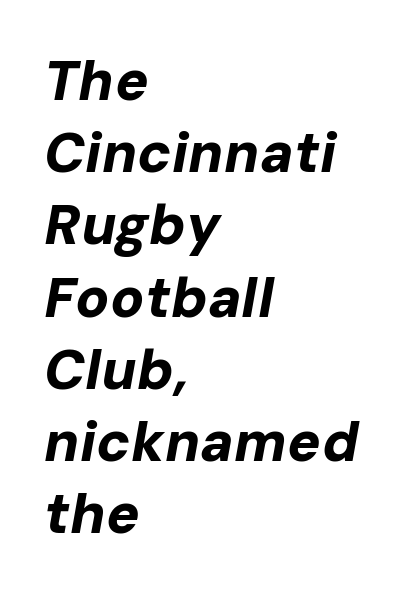
The image shows 56 px bold type, italic (leaning right); set left-aligned, normal line spacing (1.29x), normal letter spacing, not underlined; low stroke contrast and a medium x-height.
